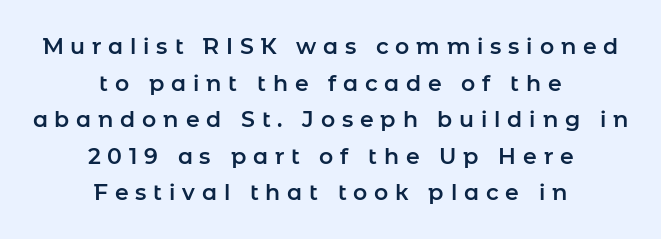
{"italic": "no", "underline": "no", "align": "center", "line_spacing": "normal", "line_spacing_ratio": 1.66, "letter_spacing": "wide", "letter_spacing_em": 0.31, "glyph_px": 22}
